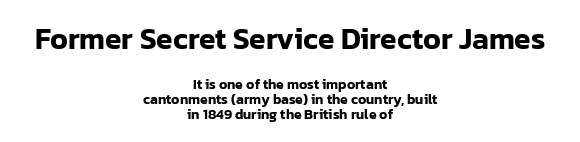
Q: Is the text italic (slanted)? A: No, it is upright.
Q: Is the typeface a serif or a sans-serif typeface? A: Sans-serif.
Q: Is the text underlined? A: No.
Q: How is the paragraph aligned? A: Centered.
Q: Is the spacing between letters normal or unusually wide? A: Normal.
Q: Is the spacing between lines tight, normal or loose? A: Tight.
Q: Which block of text is set in a larger size, the first (top) or the second (bottom)? A: The first (top) one.
Q: Width (condensed, normal, or wide)? A: Normal.
Q: Stroke contrast? A: Low.
Q: x-height? A: Medium.
Q: Monospaced? A: No.
